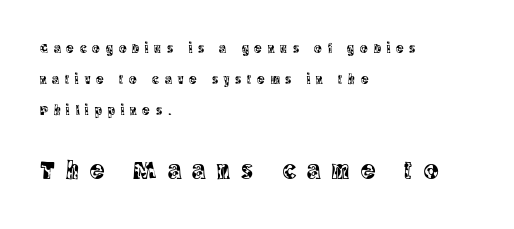
{"italic": "no", "underline": "no", "align": "left", "line_spacing": "loose", "line_spacing_ratio": 2.2, "letter_spacing": "wide", "letter_spacing_em": 0.42, "larger_block": "second", "size_ratio": 1.93, "glyph_px": 27}
